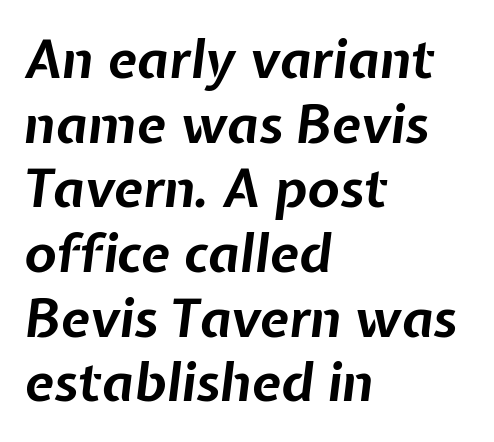
{"italic": "yes", "lean": "right", "slant_degrees": 7, "bold": "yes", "weight": "bold", "width": "normal", "stroke_contrast": "low", "x_height": "medium", "monospaced": "no", "underline": "no", "align": "left", "line_spacing_ratio": 1.22, "letter_spacing": "normal", "letter_spacing_em": 0.0, "glyph_px": 53}
